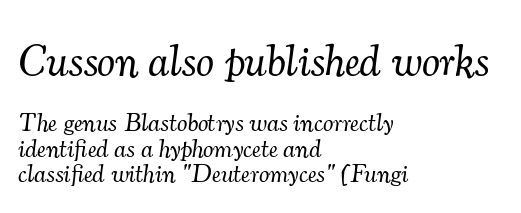
Q: Is the text bold? A: No.
Q: Is the text italic (slanted)? A: Yes, it leans right by about 7 degrees.
Q: Is the typeface a serif or a sans-serif typeface? A: Serif.
Q: Is the text underlined? A: No.
Q: How is the paragraph aligned? A: Left-aligned.
Q: Is the spacing between letters normal or unusually wide? A: Normal.
Q: Is the spacing between lines tight, normal or loose? A: Tight.
Q: Which block of text is set in a larger size, the first (top) or the second (bottom)? A: The first (top) one.
Q: Width (condensed, normal, or wide)? A: Normal.
Q: Stroke contrast? A: Medium.
Q: x-height? A: Small.
Q: Monospaced? A: No.
